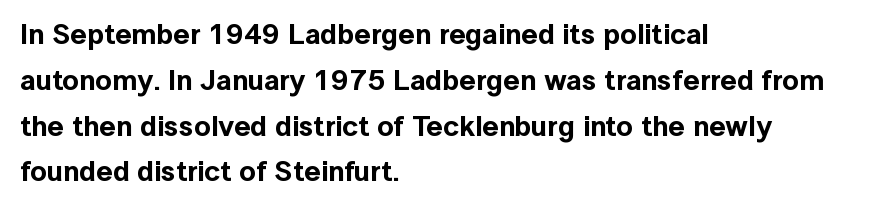
Is there any slant? The stems are plumb. Line spacing here is normal. Examine the stroke ends and you'll find no serifs. Think of a printed novel: that variable character pitch is what you see here.
